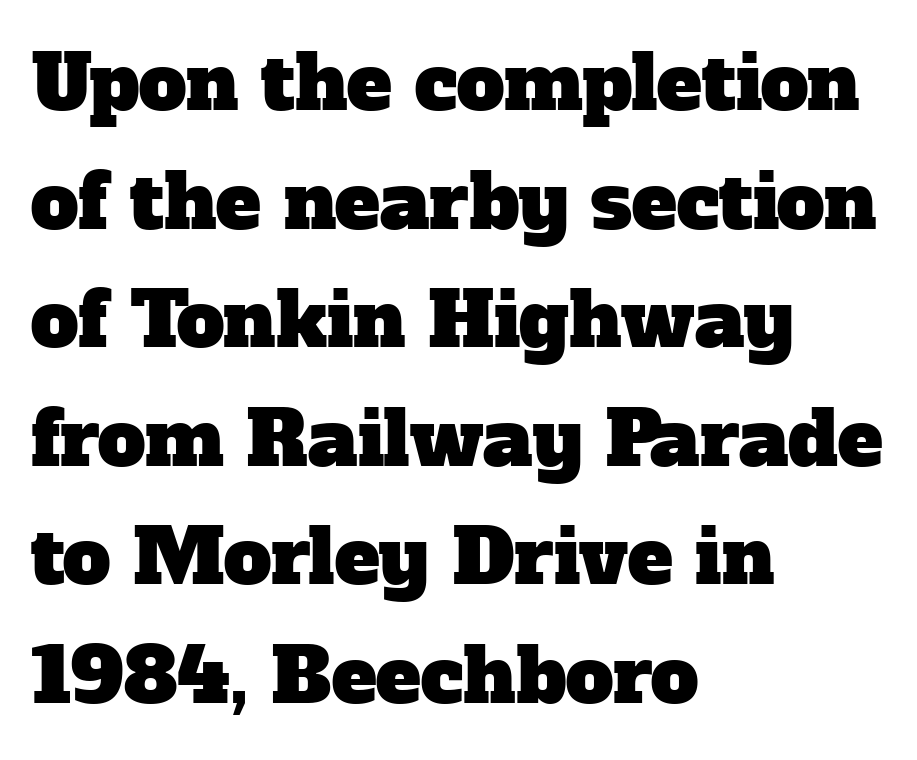
The image shows 76 px serif type; set left-aligned, normal line spacing (1.56x), normal letter spacing, not underlined; low stroke contrast and a medium x-height.
